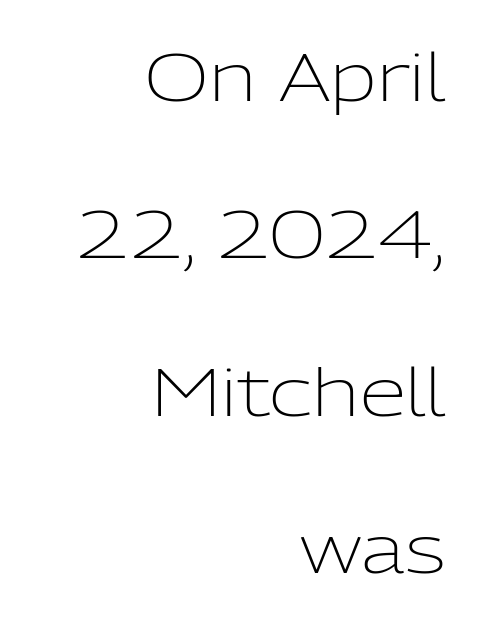
The image shows 67 px light sans-serif type, upright; set right-aligned, loose line spacing (2.35x), normal letter spacing, not underlined; low stroke contrast and a medium x-height.
